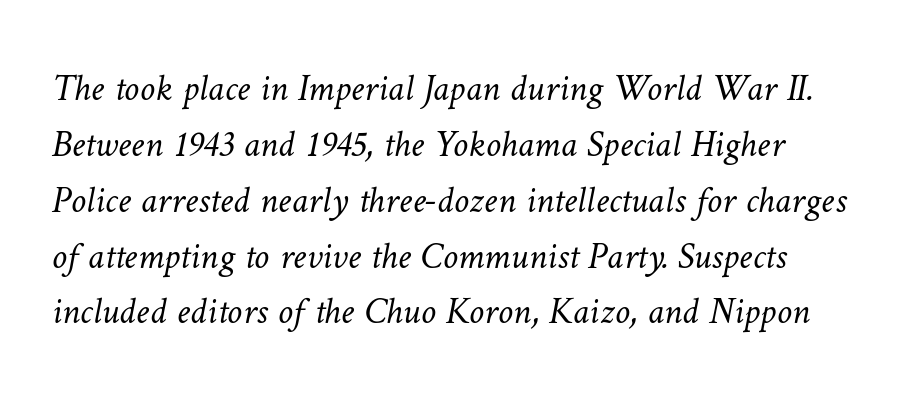
This rendering features lettering with no underline. Whoever set this chose a conventional vertical rhythm. Varying glyph widths throughout — classic text-font behaviour. The horizontal fit of the characters is conventional and even. The face looks like a standard text weight, possibly lighter.
